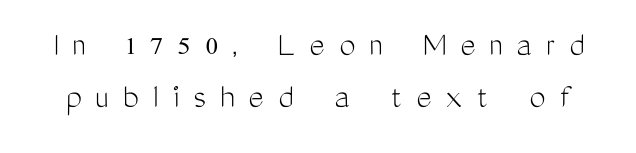
Q: Is the text bold? A: No.
Q: Is the text italic (slanted)? A: No, it is upright.
Q: Is the typeface a serif or a sans-serif typeface? A: Sans-serif.
Q: Is the text underlined? A: No.
Q: Is the spacing between letters normal or unusually wide? A: Unusually wide.
Q: Is the spacing between lines tight, normal or loose? A: Normal.
Q: Width (condensed, normal, or wide)? A: Condensed.
Q: Stroke contrast? A: Medium.
Q: x-height? A: Medium.
Q: Monospaced? A: No.
